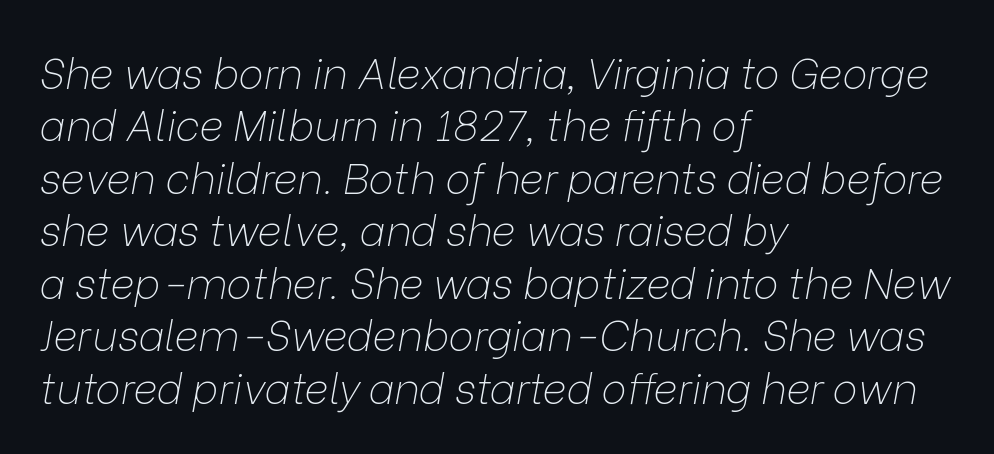
Q: Is the text bold? A: No.
Q: Is the text italic (slanted)? A: Yes, it leans right by about 9 degrees.
Q: Is the text underlined? A: No.
Q: How is the paragraph aligned? A: Left-aligned.
Q: Is the spacing between letters normal or unusually wide? A: Normal.
Q: Is the spacing between lines tight, normal or loose? A: Normal.
Q: Width (condensed, normal, or wide)? A: Normal.
Q: Stroke contrast? A: Low.
Q: x-height? A: Medium.
Q: Monospaced? A: No.
